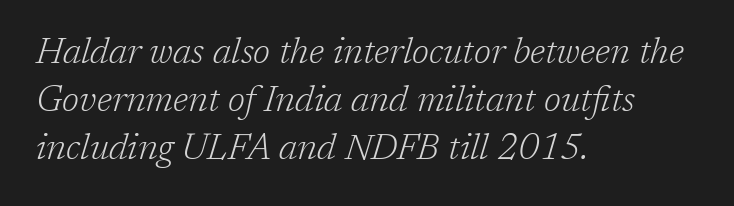
Is this a fixed-width face? No — the glyphs have proportional, varying widths. A typesetter would mark this as italic. Horizontal bands of white between lines are of average thickness. The rendering anchors every line to the left-hand side.
